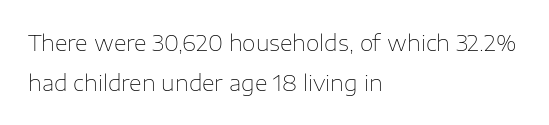
Q: Is the text bold? A: No.
Q: Is the text italic (slanted)? A: No, it is upright.
Q: Is the text underlined? A: No.
Q: How is the paragraph aligned? A: Left-aligned.
Q: Is the spacing between letters normal or unusually wide? A: Normal.
